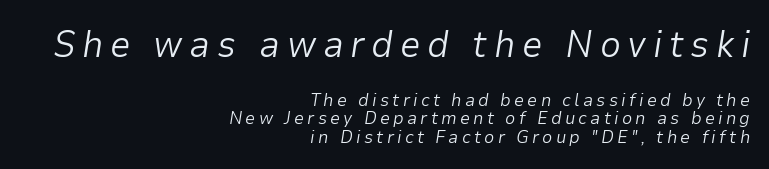
No heavy texture on the line: the type isn't bold. Here the first block reads like a headline and the second like body copy. Compared with ordinary roman type, these characters are visibly tilted. The block of text is dense from top to bottom, with scant space between rows. Looks like regular typesetting: each glyph gets only the width it needs.
